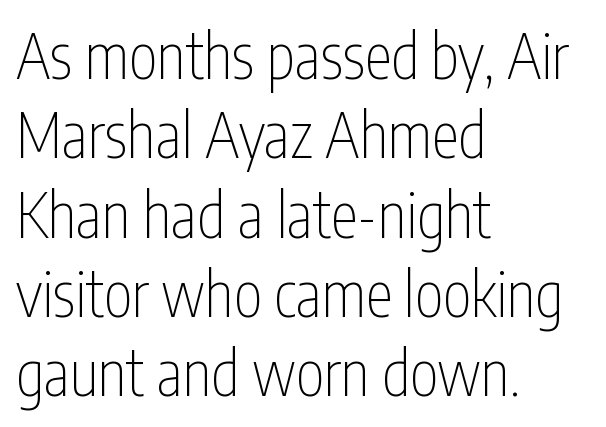
No heavy texture on the line: the type isn't bold. The letters carry no serifs — their stems end cleanly without finishing strokes. Anything drawn beneath the words? Only blank space. Horizontal bands of white between lines are of average thickness. Posture: straight, roman, zero tilt. Students, note that the glyphs here touch the page at normal intervals.
